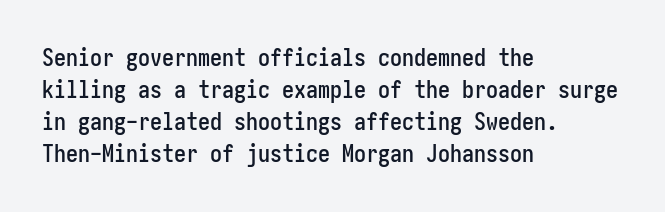
{"italic": "no", "underline": "no", "align": "left", "line_spacing": "normal", "line_spacing_ratio": 1.34, "letter_spacing": "normal", "letter_spacing_em": 0.0, "glyph_px": 24}
